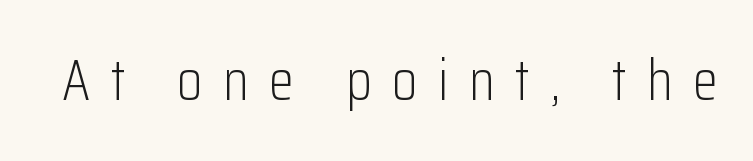
Q: Is the text bold? A: No.
Q: Is the text italic (slanted)? A: No, it is upright.
Q: Is the typeface a serif or a sans-serif typeface? A: Sans-serif.
Q: Is the text underlined? A: No.
Q: Is the spacing between letters normal or unusually wide? A: Unusually wide.
Q: Width (condensed, normal, or wide)? A: Condensed.
Q: Stroke contrast? A: Low.
Q: x-height? A: Medium.
Q: Monospaced? A: No.
